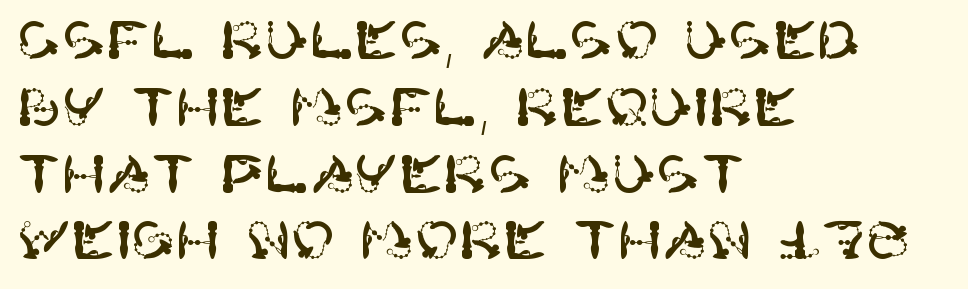
The image shows 53 px sans-serif type, upright; set left-aligned, normal line spacing (1.26x), normal letter spacing, not underlined; high stroke contrast and a large x-height.
